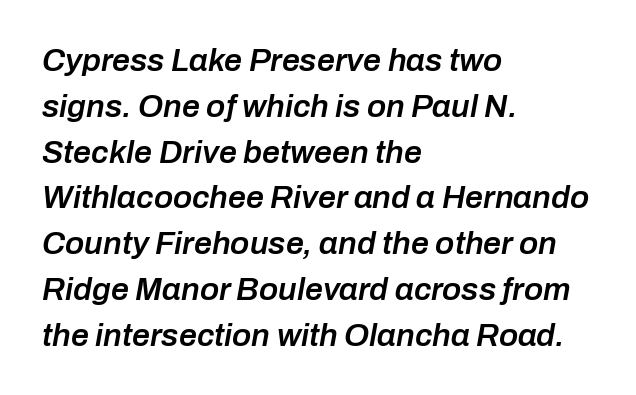
Q: Is the text bold? A: Semi-bold.
Q: Is the text italic (slanted)? A: Yes, it leans right by about 10 degrees.
Q: Is the text underlined? A: No.
Q: How is the paragraph aligned? A: Left-aligned.
Q: Is the spacing between letters normal or unusually wide? A: Normal.
Q: Is the spacing between lines tight, normal or loose? A: Normal.
Q: Width (condensed, normal, or wide)? A: Normal.
Q: Stroke contrast? A: Low.
Q: x-height? A: Medium.
Q: Monospaced? A: No.
